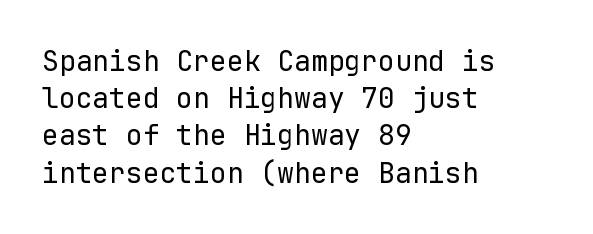
Q: Is the text bold? A: No.
Q: Is the text italic (slanted)? A: No, it is upright.
Q: Is the typeface a serif or a sans-serif typeface? A: Sans-serif.
Q: Is the text underlined? A: No.
Q: How is the paragraph aligned? A: Left-aligned.
Q: Is the spacing between letters normal or unusually wide? A: Normal.
Q: Is the spacing between lines tight, normal or loose? A: Normal.
Q: Width (condensed, normal, or wide)? A: Normal.
Q: Stroke contrast? A: Low.
Q: x-height? A: Medium.
Q: Monospaced? A: Yes.
